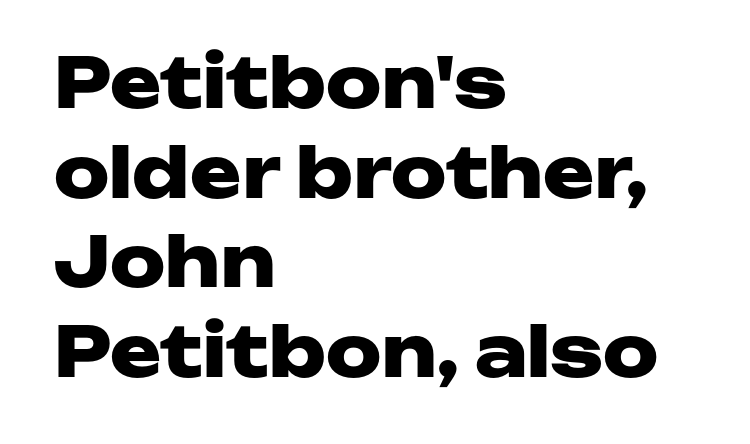
Q: Is the text bold? A: Yes.
Q: Is the text italic (slanted)? A: No, it is upright.
Q: Is the typeface a serif or a sans-serif typeface? A: Sans-serif.
Q: Is the text underlined? A: No.
Q: How is the paragraph aligned? A: Left-aligned.
Q: Is the spacing between letters normal or unusually wide? A: Normal.
Q: Is the spacing between lines tight, normal or loose? A: Normal.
Q: Width (condensed, normal, or wide)? A: Wide.
Q: Stroke contrast? A: Low.
Q: x-height? A: Medium.
Q: Monospaced? A: No.
